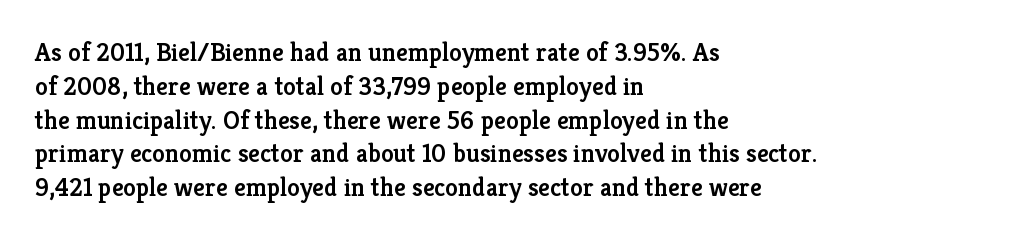
Q: Is the text bold? A: Semi-bold.
Q: Is the text italic (slanted)? A: No, it is upright.
Q: Is the text underlined? A: No.
Q: How is the paragraph aligned? A: Left-aligned.
Q: Is the spacing between letters normal or unusually wide? A: Normal.
Q: Is the spacing between lines tight, normal or loose? A: Normal.
